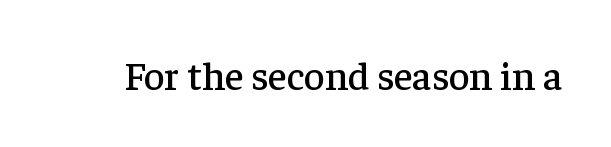
The image shows 40 px serif type, upright; set normal letter spacing, not underlined; low stroke contrast and a medium x-height.
